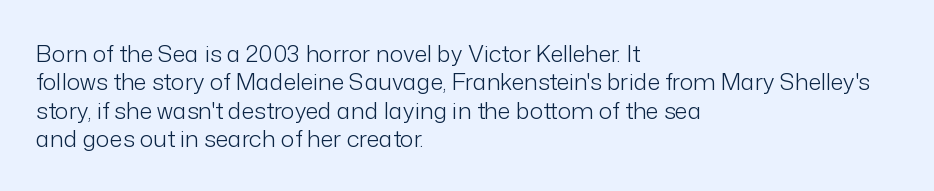
The image shows 23 px text type, upright; set left-aligned, line spacing 1.23x, normal letter spacing, not underlined.
